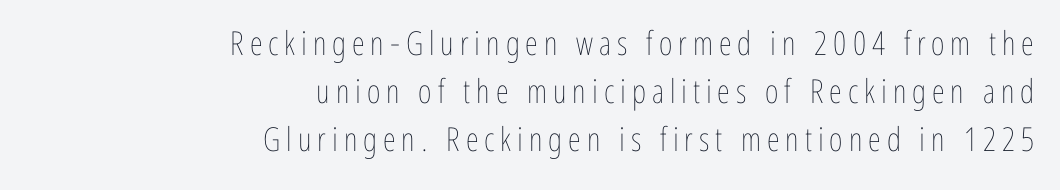
Q: Is the text bold? A: No.
Q: Is the text italic (slanted)? A: No, it is upright.
Q: Is the text underlined? A: No.
Q: How is the paragraph aligned? A: Right-aligned.
Q: Is the spacing between lines tight, normal or loose? A: Normal.
Q: Width (condensed, normal, or wide)? A: Condensed.
Q: Stroke contrast? A: Low.
Q: x-height? A: Medium.
Q: Monospaced? A: No.
